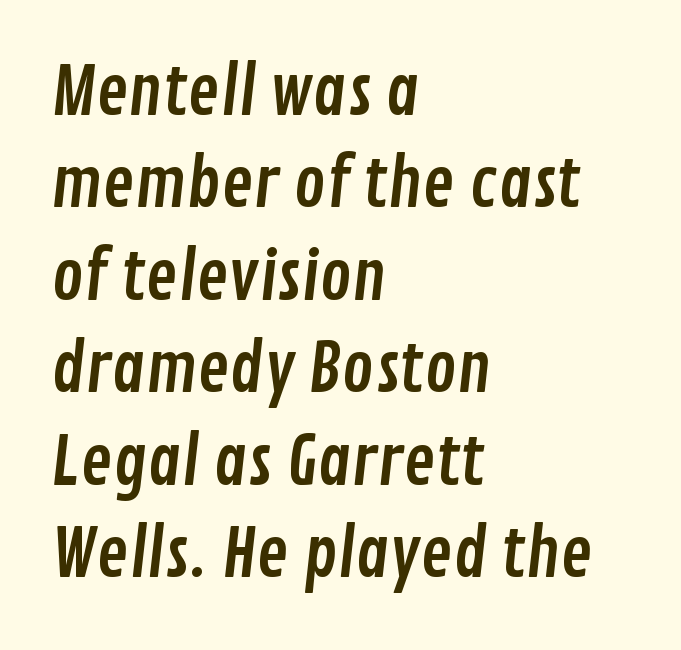
{"serif": "no", "width": "condensed", "stroke_contrast": "low", "x_height": "medium", "monospaced": "no", "underline": "no", "align": "left", "line_spacing": "normal", "line_spacing_ratio": 1.38, "letter_spacing": "normal", "letter_spacing_em": 0.0, "glyph_px": 67}
